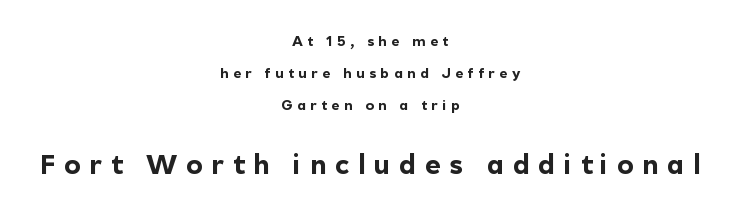
{"italic": "no", "bold": "yes", "underline": "no", "align": "center", "line_spacing": "loose", "line_spacing_ratio": 2.29, "letter_spacing": "wide", "letter_spacing_em": 0.33, "larger_block": "second", "size_ratio": 1.93, "glyph_px": 27}
